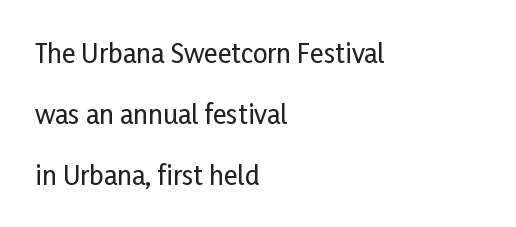
Q: Is the text italic (slanted)? A: No, it is upright.
Q: Is the text underlined? A: No.
Q: How is the paragraph aligned? A: Left-aligned.
Q: Is the spacing between letters normal or unusually wide? A: Normal.
Q: Is the spacing between lines tight, normal or loose? A: Loose.
